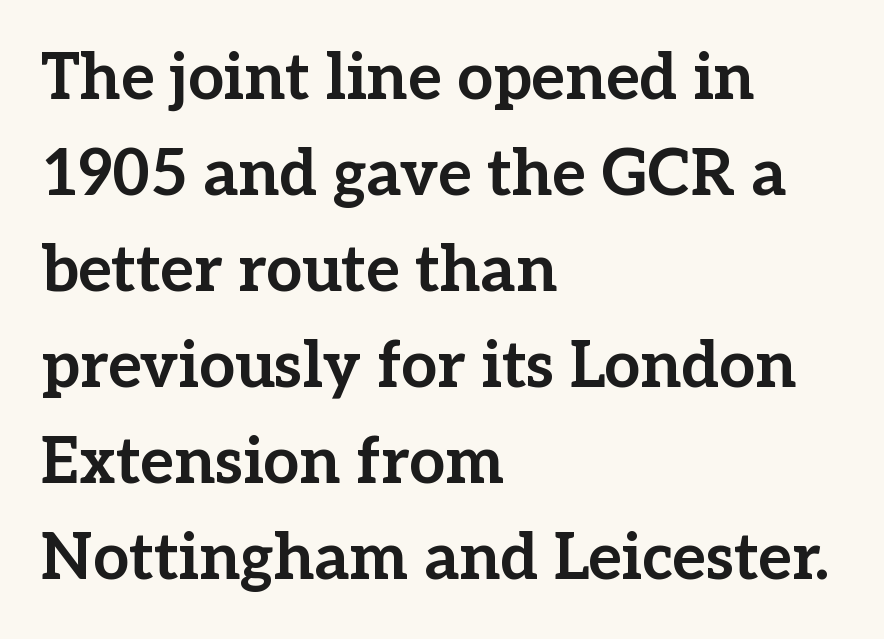
Q: Is the text bold? A: Yes.
Q: Is the text italic (slanted)? A: No, it is upright.
Q: Is the typeface a serif or a sans-serif typeface? A: Serif.
Q: Is the text underlined? A: No.
Q: How is the paragraph aligned? A: Left-aligned.
Q: Is the spacing between letters normal or unusually wide? A: Normal.
Q: Is the spacing between lines tight, normal or loose? A: Normal.
Q: Width (condensed, normal, or wide)? A: Normal.
Q: Stroke contrast? A: Low.
Q: x-height? A: Medium.
Q: Monospaced? A: No.
